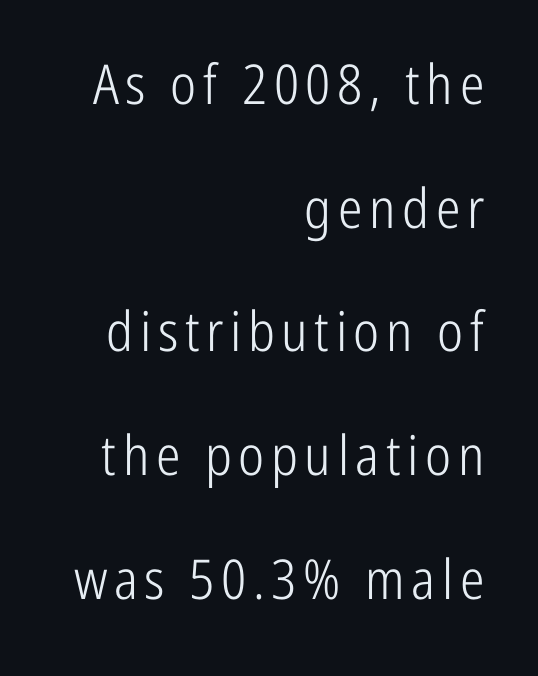
{"serif": "no", "italic": "no", "bold": "no", "weight": "light", "width": "condensed", "stroke_contrast": "low", "x_height": "medium", "monospaced": "no", "underline": "no", "align": "right", "line_spacing": "loose", "line_spacing_ratio": 2.25, "glyph_px": 55}
